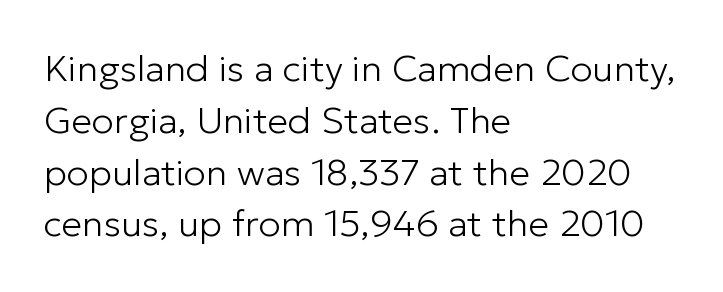
To sum up the face: it is a sans, with no serifs. Tracking value appears to be zero — textbook default spacing. Notice how the passage keeps a crisp vertical edge on the left only. A typesetter would mark this as roman, not italic. Descenders hang freely into open space. These lines sit exactly where default settings would place them.
